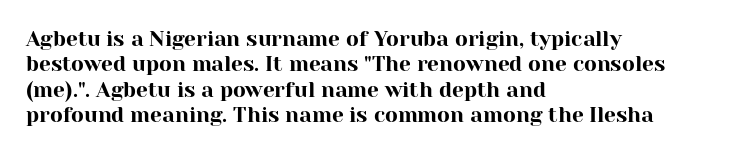
{"italic": "no", "underline": "no", "align": "left", "line_spacing_ratio": 1.21, "letter_spacing": "normal", "letter_spacing_em": 0.0, "glyph_px": 21}
